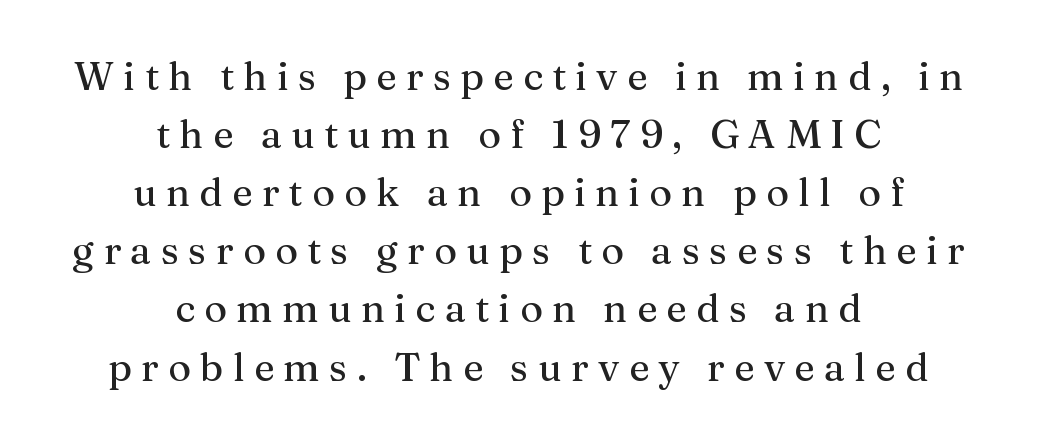
The image shows 39 px serif type, upright; set centered, normal line spacing (1.49x), unusually wide letter spacing (+0.24 em), not underlined; medium stroke contrast and a medium x-height.
